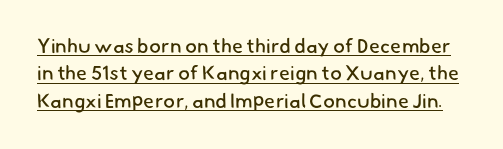
The image shows 20 px text type; set normal line spacing (1.37x), normal letter spacing, underlined.
